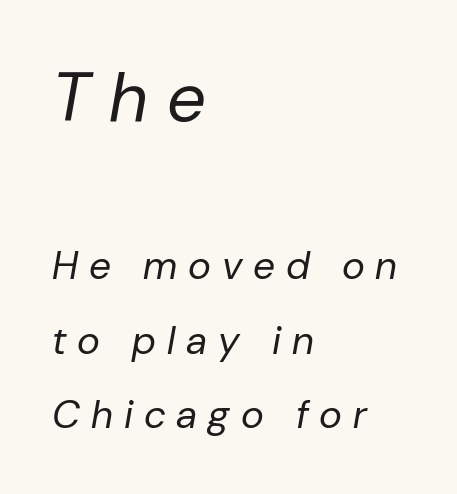
Q: Is the text bold? A: No.
Q: Is the text italic (slanted)? A: Yes, it leans right by about 10 degrees.
Q: Is the text underlined? A: No.
Q: How is the paragraph aligned? A: Left-aligned.
Q: Is the spacing between letters normal or unusually wide? A: Unusually wide.
Q: Is the spacing between lines tight, normal or loose? A: Loose.
Q: Which block of text is set in a larger size, the first (top) or the second (bottom)? A: The first (top) one.
Q: Width (condensed, normal, or wide)? A: Normal.
Q: Stroke contrast? A: Low.
Q: x-height? A: Medium.
Q: Monospaced? A: No.
